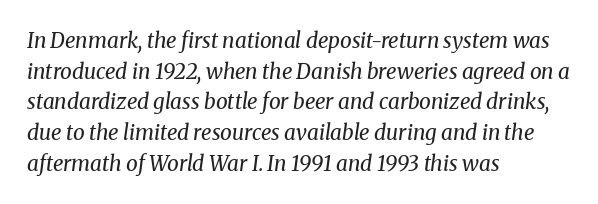
The image shows 21 px text type, italic (leaning right); set left-aligned, normal line spacing (1.46x), normal letter spacing, not underlined.
